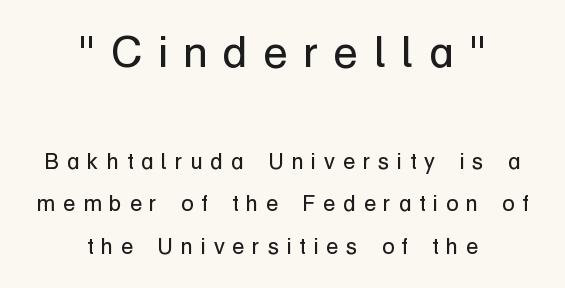
Q: Is the text bold? A: No.
Q: Is the text italic (slanted)? A: No, it is upright.
Q: Is the typeface a serif or a sans-serif typeface? A: Sans-serif.
Q: Is the text underlined? A: No.
Q: How is the paragraph aligned? A: Centered.
Q: Is the spacing between letters normal or unusually wide? A: Unusually wide.
Q: Is the spacing between lines tight, normal or loose? A: Loose.
Q: Which block of text is set in a larger size, the first (top) or the second (bottom)? A: The first (top) one.
Q: Width (condensed, normal, or wide)? A: Normal.
Q: Stroke contrast? A: Low.
Q: x-height? A: Medium.
Q: Monospaced? A: No.
